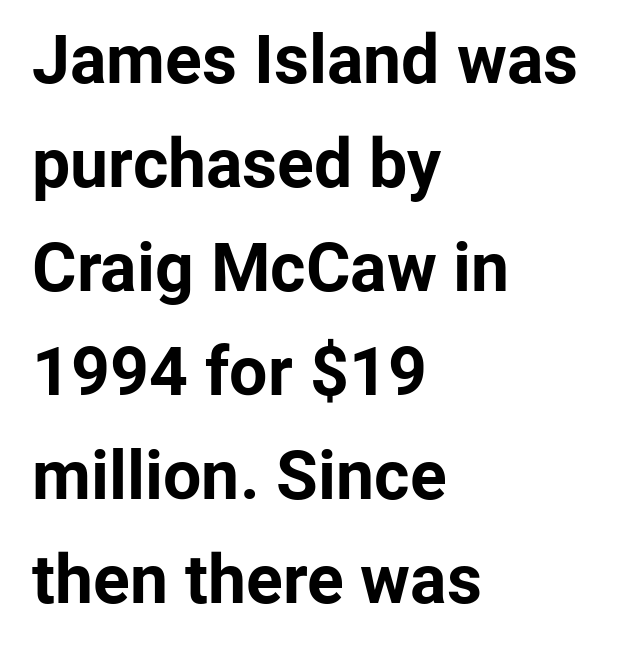
Q: Is the text bold? A: Yes.
Q: Is the text italic (slanted)? A: No, it is upright.
Q: Is the typeface a serif or a sans-serif typeface? A: Sans-serif.
Q: Is the text underlined? A: No.
Q: How is the paragraph aligned? A: Left-aligned.
Q: Is the spacing between letters normal or unusually wide? A: Normal.
Q: Is the spacing between lines tight, normal or loose? A: Normal.
Q: Width (condensed, normal, or wide)? A: Normal.
Q: Stroke contrast? A: Low.
Q: x-height? A: Medium.
Q: Monospaced? A: No.
